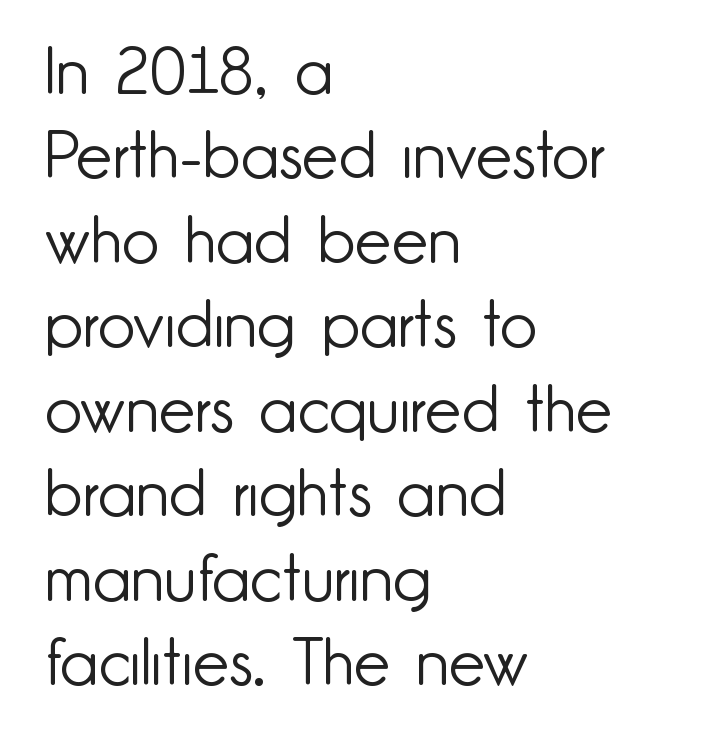
The image shows 65 px light sans-serif type, upright; set left-aligned, normal line spacing (1.3x), normal letter spacing, not underlined; low stroke contrast and a small x-height.
